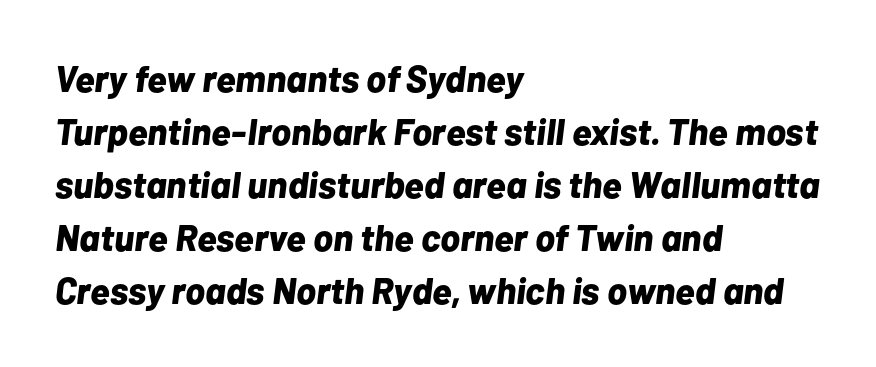
The image shows 37 px bold type, italic (leaning right); set left-aligned, normal line spacing (1.43x), normal letter spacing, not underlined; low stroke contrast and a medium x-height.
